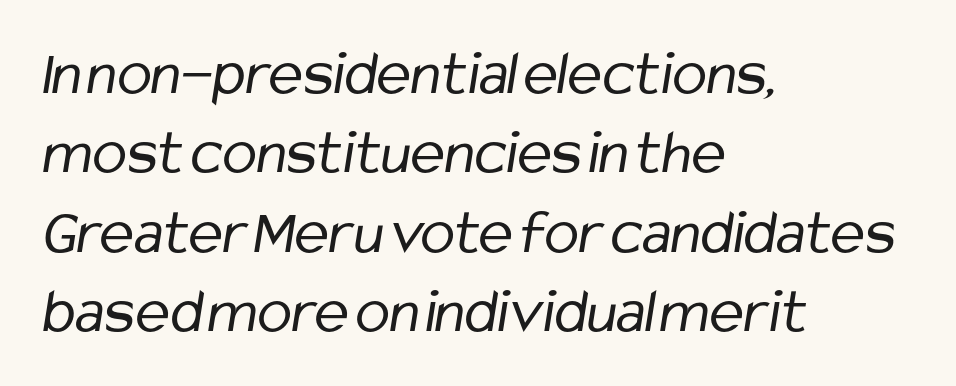
{"serif": "no", "bold": "no", "weight": "regular", "width": "condensed", "stroke_contrast": "low", "x_height": "medium", "monospaced": "no", "underline": "no", "align": "left", "line_spacing_ratio": 1.24, "letter_spacing": "normal", "letter_spacing_em": 0.0, "glyph_px": 64}
